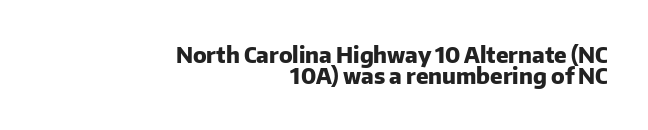
The image shows 22 px bold type, upright; set right-aligned, tight line spacing (0.96x), normal letter spacing, not underlined.
